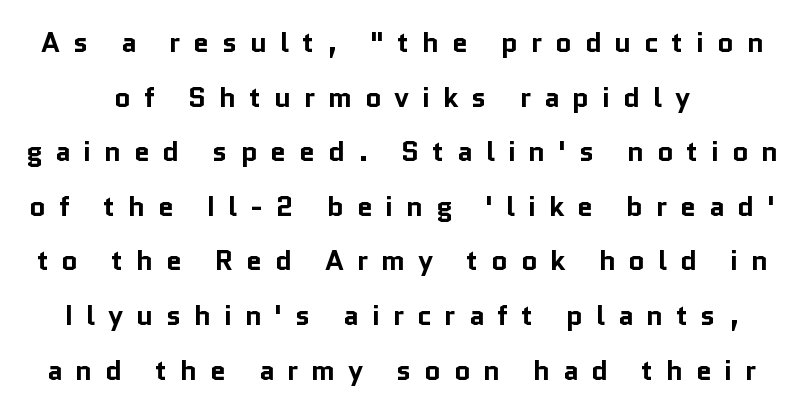
When letters stand straight like this, we call the style roman or upright. The passage shown is typeset with a sans-serif family. Reading down the column, the eye jumps a long way to each next line. Do the characters align in a grid? No, the font is proportional. Clear beneath every line of the passage. Between one letter and the next there's a generous, obvious gap.
